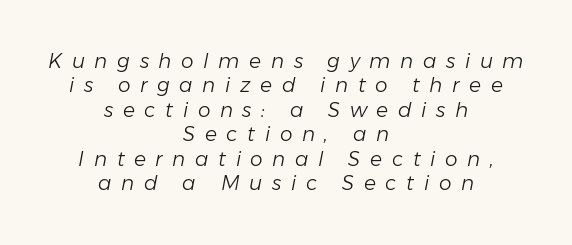
{"italic": "yes", "lean": "right", "slant_degrees": 11, "bold": "no", "underline": "no", "align": "center", "line_spacing_ratio": 1.22, "letter_spacing": "wide", "letter_spacing_em": 0.48, "glyph_px": 20}
